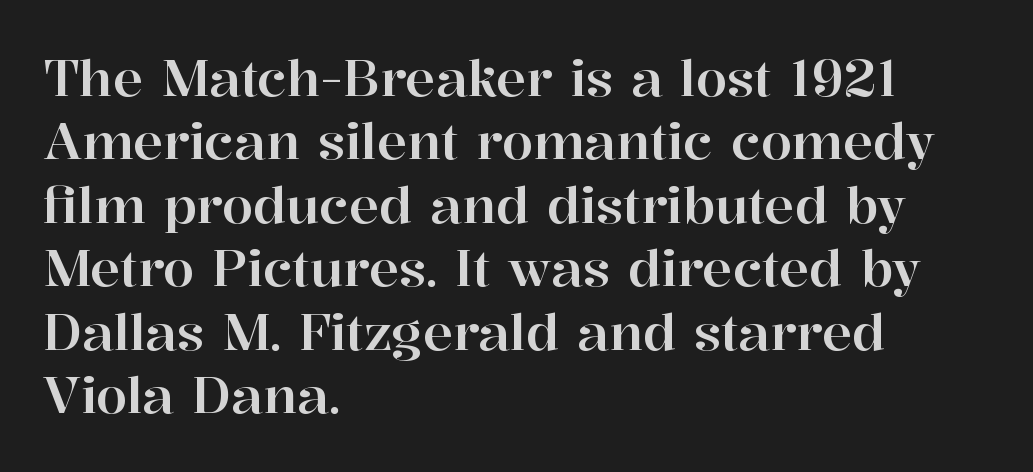
The letters advance in unequal steps, a hallmark of proportional type. Caption: multi-line text, flush left, ragged right. Words appear dense and cohesive because spacing is normal. Successive baselines arrive at the customary interval. Every stem runs plumb, perpendicular to the baseline. Serif or sans? Serif — the stroke terminals have little feet.
